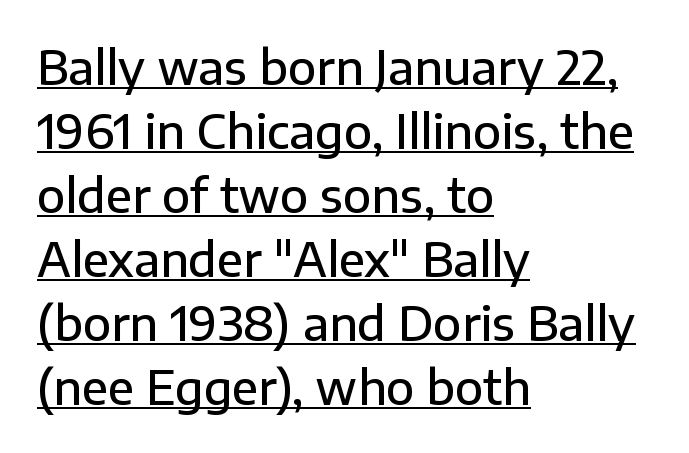
The font family rendered here belongs to the sans-serif group. Nobody touched the tracking dial on this one. The specimen includes a rule beneath the text block's lines. Each letter keeps its own natural width here, so spacing adapts to shape.
